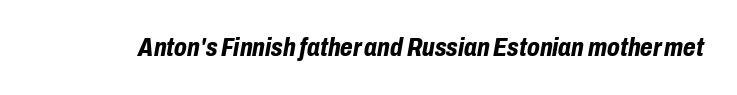
The image shows 26 px bold type, italic (leaning right); set normal letter spacing, not underlined.
